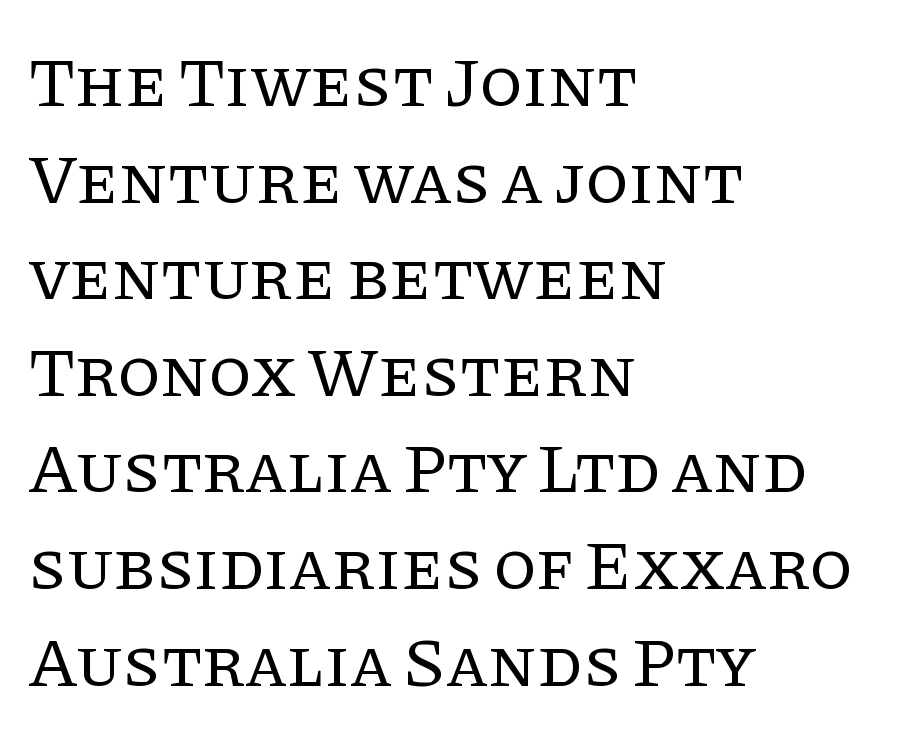
The image shows 70 px regular-weight serif type, upright; set left-aligned, normal line spacing (1.38x), normal letter spacing, not underlined; low stroke contrast and a large x-height.
